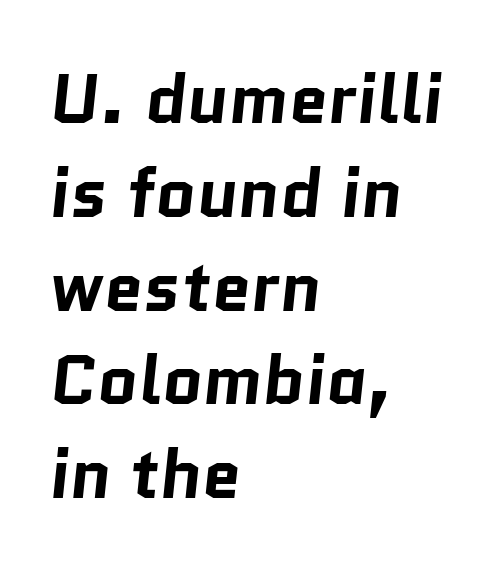
Evenly set lines give the paragraph a standard silhouette. The text was rendered using a sans face with plain stroke endings. Line starts are locked; line ends wander. Nothing unusual about the tracking: characters are spaced as the font intends.
